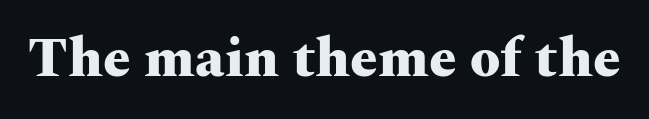
The image shows 55 px heavy, wide serif type, upright; set normal letter spacing, not underlined; medium stroke contrast and a medium x-height.
